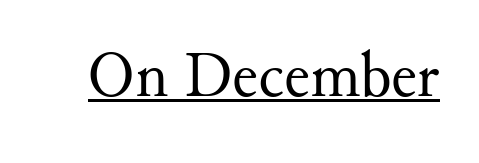
{"serif": "yes", "italic": "no", "bold": "no", "weight": "regular", "width": "normal", "stroke_contrast": "medium", "x_height": "small", "monospaced": "no", "underline": "yes", "letter_spacing": "normal", "letter_spacing_em": 0.0, "glyph_px": 65}
